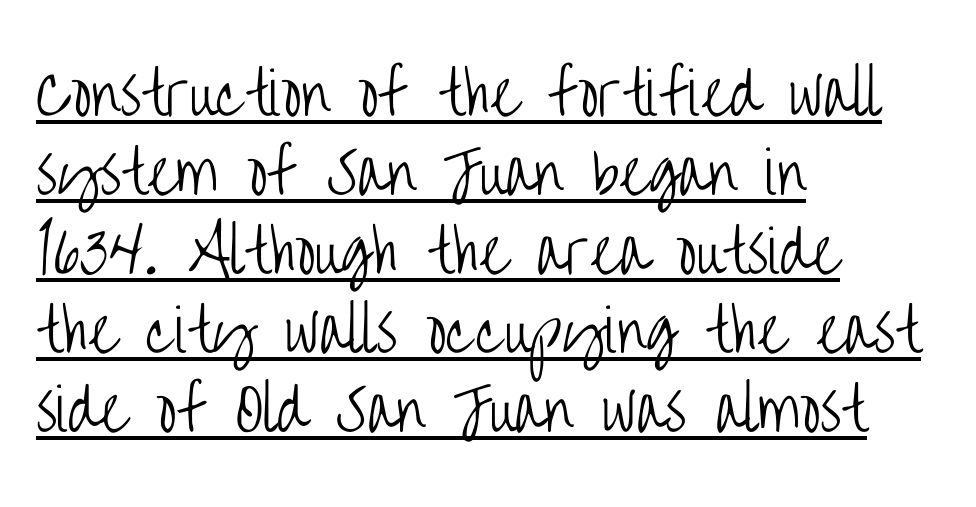
{"serif": "no", "italic": "no", "bold": "no", "weight": "light", "width": "condensed", "stroke_contrast": "low", "x_height": "large", "monospaced": "no", "underline": "yes", "align": "left", "line_spacing": "normal", "line_spacing_ratio": 1.36, "letter_spacing": "normal", "letter_spacing_em": 0.0, "glyph_px": 58}
